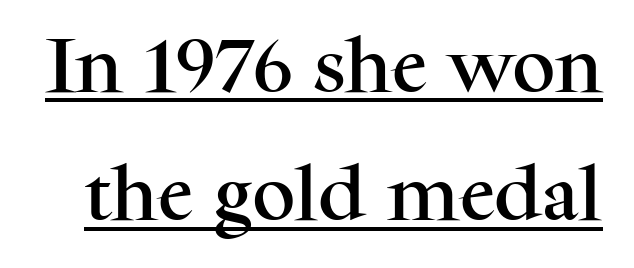
Q: Is the text italic (slanted)? A: No, it is upright.
Q: Is the typeface a serif or a sans-serif typeface? A: Serif.
Q: Is the text underlined? A: Yes.
Q: Is the spacing between letters normal or unusually wide? A: Normal.
Q: Is the spacing between lines tight, normal or loose? A: Loose.
Q: Width (condensed, normal, or wide)? A: Normal.
Q: Stroke contrast? A: Medium.
Q: x-height? A: Medium.
Q: Monospaced? A: No.
